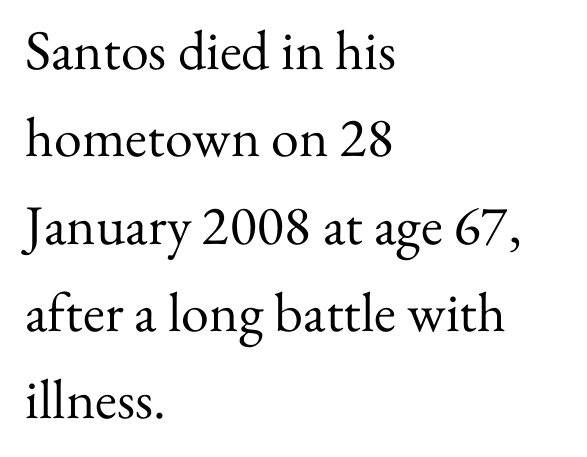
Style check: upright. Nobody drew a line under any word here. Regarding leading, the lines here are spaced in the standard way. Each word holds together tightly as a unit, with standard inter-letter gaps. Is this a heavy cut? Hardly; it is regular or lighter.
